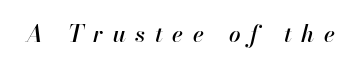
The image shows 23 px text type, italic (leaning right); set unusually wide letter spacing (+0.42 em), not underlined.
